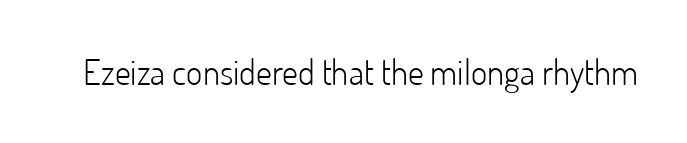
The foot of each line stays bare and open. Characters follow at the spacing the type designer built in. It's the straight-up-and-down kind of type. Serifs: no, the terminals of the letterforms are clean. Note the varied advance widths — an 'i' is clearly narrower than an 'm'. Weight: not bold — regular or lighter.
